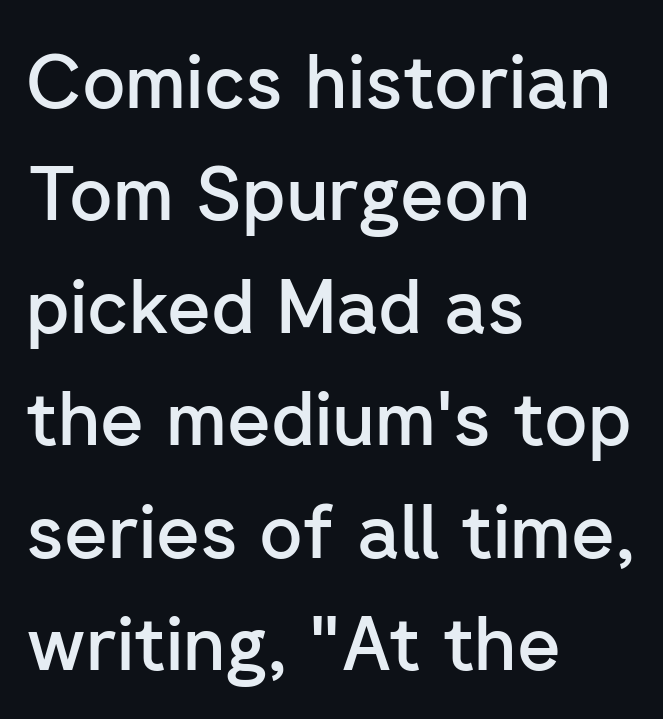
Q: Is the text bold? A: Semi-bold.
Q: Is the text italic (slanted)? A: No, it is upright.
Q: Is the typeface a serif or a sans-serif typeface? A: Sans-serif.
Q: Is the text underlined? A: No.
Q: How is the paragraph aligned? A: Left-aligned.
Q: Is the spacing between letters normal or unusually wide? A: Normal.
Q: Is the spacing between lines tight, normal or loose? A: Normal.
Q: Width (condensed, normal, or wide)? A: Normal.
Q: Stroke contrast? A: Low.
Q: x-height? A: Medium.
Q: Monospaced? A: No.
